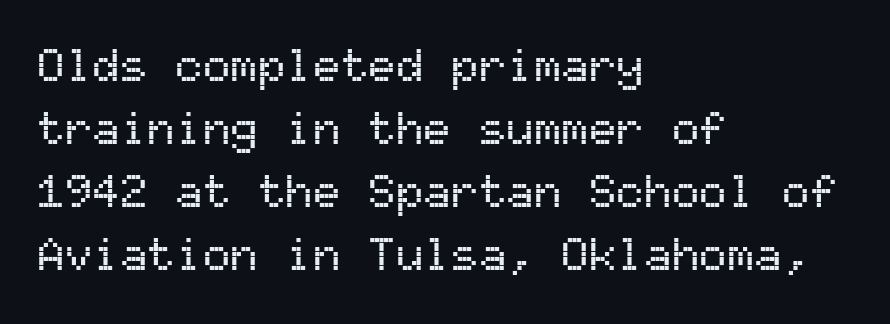
Q: Is the text italic (slanted)? A: No, it is upright.
Q: Is the typeface a serif or a sans-serif typeface? A: Sans-serif.
Q: Is the text underlined? A: No.
Q: How is the paragraph aligned? A: Left-aligned.
Q: Is the spacing between letters normal or unusually wide? A: Normal.
Q: Is the spacing between lines tight, normal or loose? A: Normal.
Q: Width (condensed, normal, or wide)? A: Normal.
Q: Stroke contrast? A: Medium.
Q: x-height? A: Medium.
Q: Monospaced? A: Yes.
